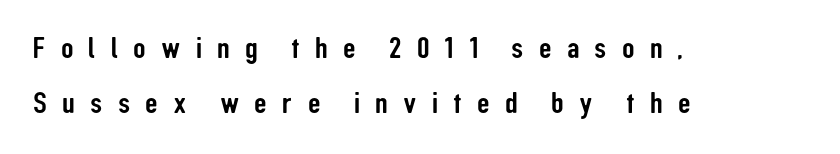
Q: Is the text italic (slanted)? A: No, it is upright.
Q: Is the typeface a serif or a sans-serif typeface? A: Sans-serif.
Q: Is the text underlined? A: No.
Q: How is the paragraph aligned? A: Left-aligned.
Q: Is the spacing between letters normal or unusually wide? A: Unusually wide.
Q: Width (condensed, normal, or wide)? A: Condensed.
Q: Stroke contrast? A: Low.
Q: x-height? A: Medium.
Q: Monospaced? A: No.
